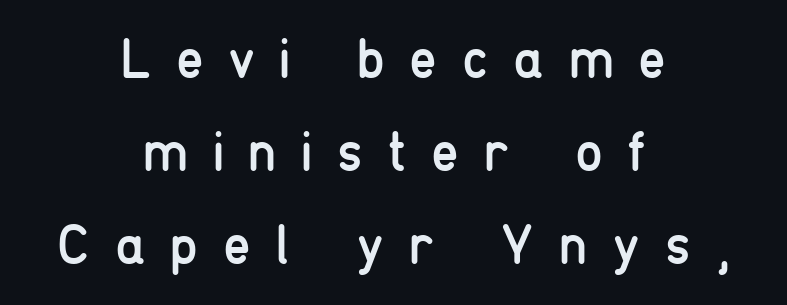
The image shows 56 px regular-weight, condensed sans-serif type, upright; set centered, normal line spacing (1.66x), unusually wide letter spacing (+0.44 em), not underlined; low stroke contrast and a medium x-height.
